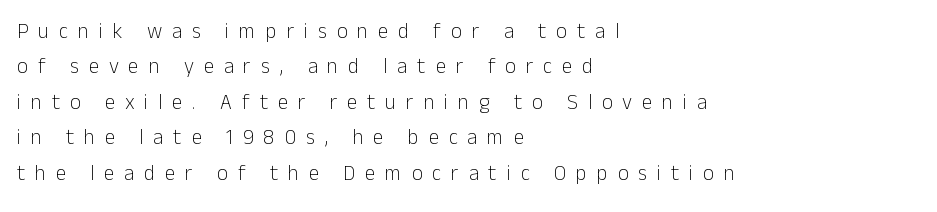
No heavy texture on the line: the type isn't bold. Italic? Not at all — the glyphs are vertical. The text block is weighted toward the left margin, trailing off unevenly rightward. Descenders hang freely into open space.
